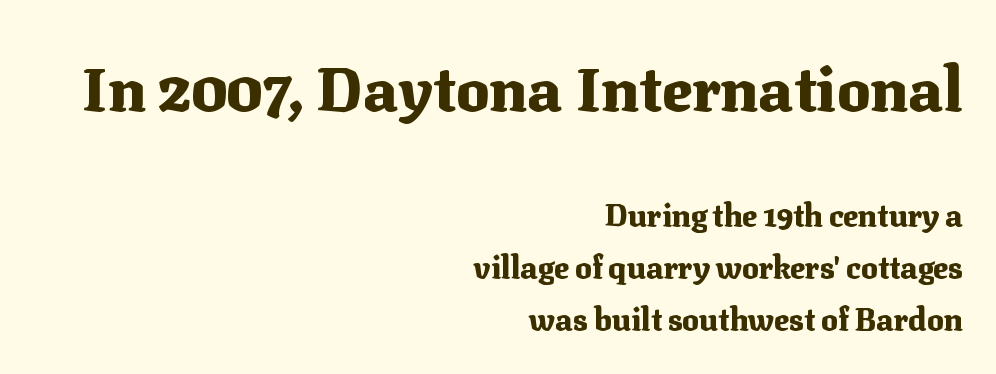
{"serif": "yes", "italic": "no", "bold": "yes", "weight": "heavy", "width": "normal", "stroke_contrast": "medium", "x_height": "medium", "monospaced": "no", "underline": "no", "align": "right", "line_spacing": "normal", "line_spacing_ratio": 1.68, "letter_spacing": "normal", "letter_spacing_em": 0.0, "larger_block": "first", "size_ratio": 2.0, "glyph_px": 62}
